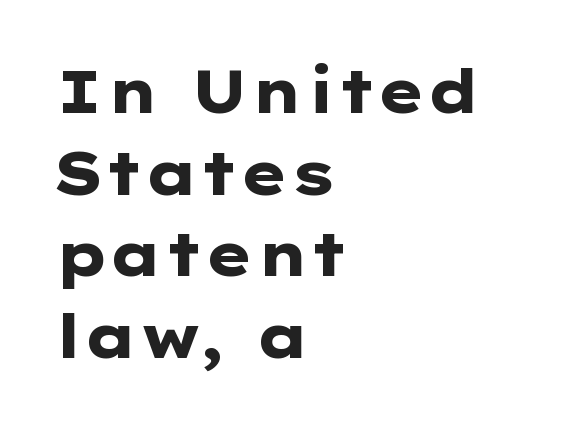
{"serif": "no", "italic": "no", "bold": "yes", "weight": "heavy", "width": "wide", "stroke_contrast": "low", "x_height": "medium", "underline": "no", "align": "left", "line_spacing": "normal", "line_spacing_ratio": 1.36, "letter_spacing": "normal", "letter_spacing_em": 0.0, "glyph_px": 60}
